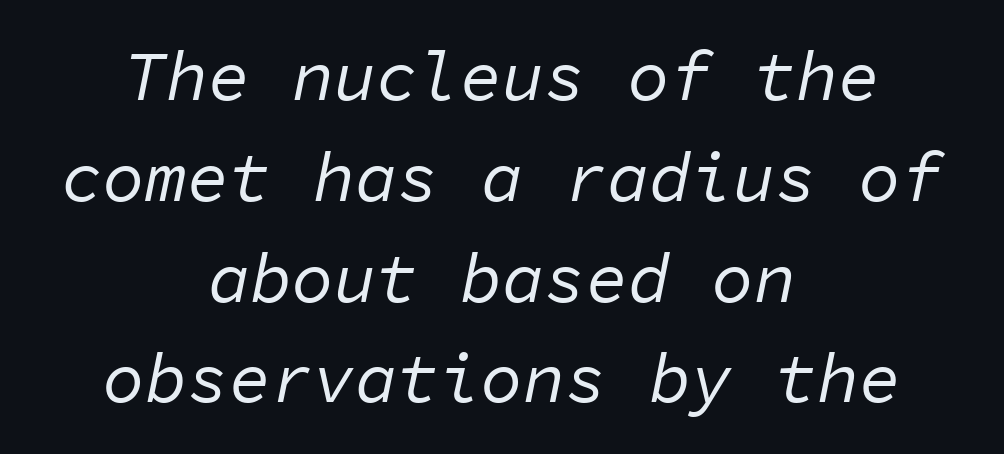
The image shows 70 px regular-weight type, italic (leaning right), monospaced; set centered, normal line spacing (1.44x), normal letter spacing, not underlined; low stroke contrast and a medium x-height.
